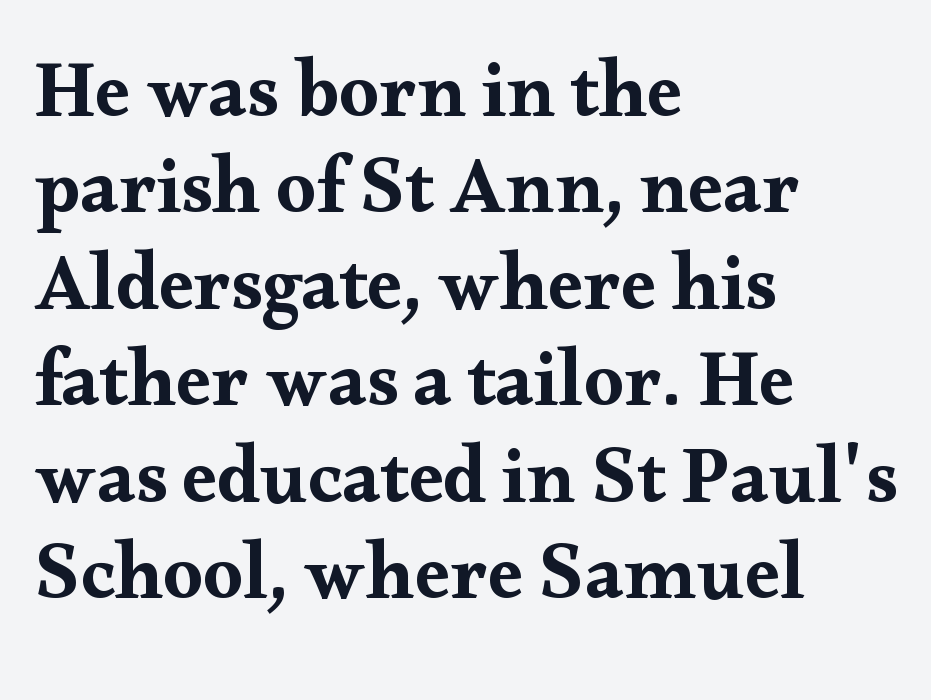
{"serif": "yes", "italic": "no", "width": "wide", "stroke_contrast": "medium", "x_height": "small", "monospaced": "no", "underline": "no", "align": "left", "line_spacing_ratio": 1.22, "letter_spacing": "normal", "letter_spacing_em": 0.0, "glyph_px": 79}
